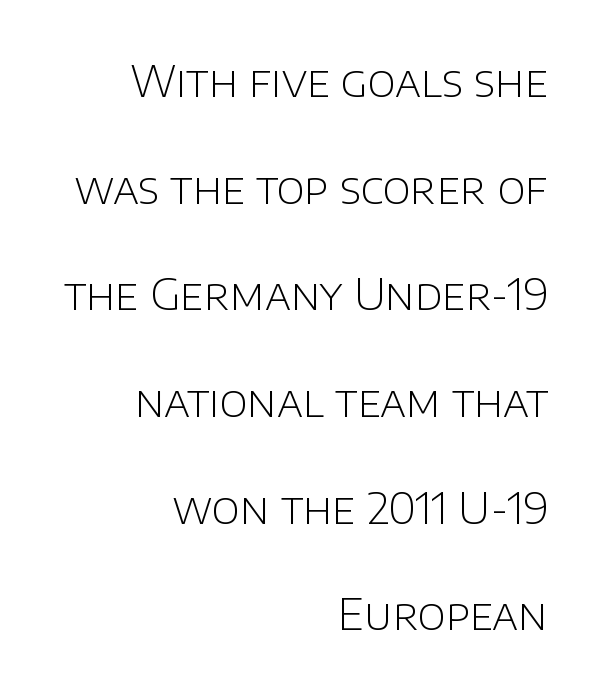
Q: Is the text bold? A: No.
Q: Is the text italic (slanted)? A: No, it is upright.
Q: Is the typeface a serif or a sans-serif typeface? A: Sans-serif.
Q: Is the text underlined? A: No.
Q: How is the paragraph aligned? A: Right-aligned.
Q: Is the spacing between letters normal or unusually wide? A: Normal.
Q: Is the spacing between lines tight, normal or loose? A: Loose.
Q: Width (condensed, normal, or wide)? A: Normal.
Q: Stroke contrast? A: Low.
Q: x-height? A: Large.
Q: Monospaced? A: No.
